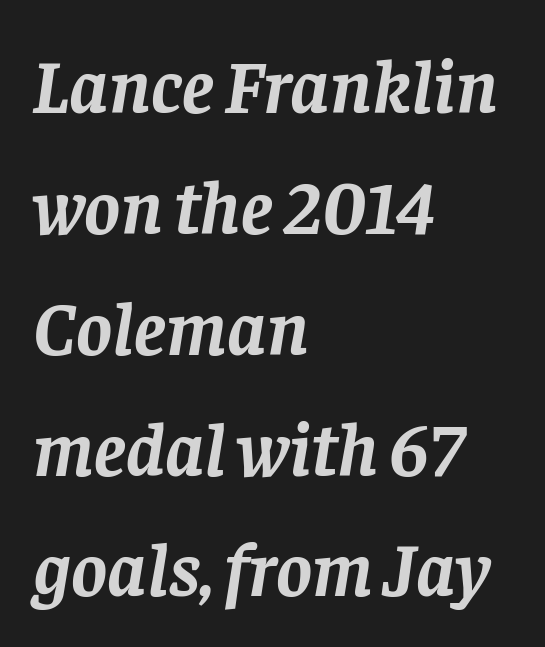
{"serif": "yes", "italic": "yes", "lean": "right", "slant_degrees": 8, "bold": "yes", "weight": "semibold", "width": "normal", "stroke_contrast": "low", "x_height": "large", "monospaced": "no", "underline": "no", "align": "left", "line_spacing": "normal", "line_spacing_ratio": 1.59, "letter_spacing": "normal", "letter_spacing_em": 0.0, "glyph_px": 76}
